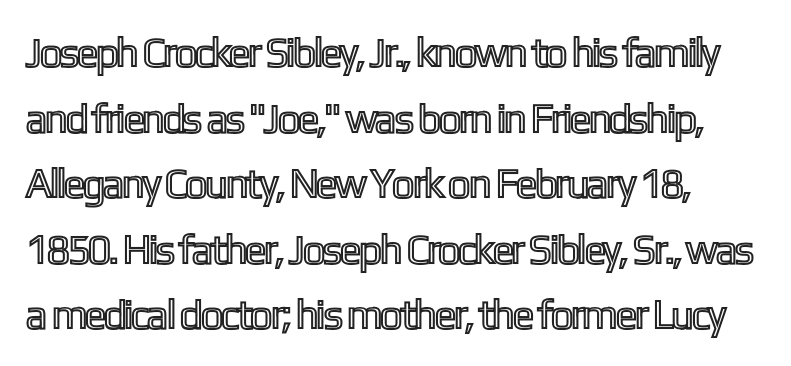
Clear beneath every line of the passage. Posture: vertical. You could not count columns in this text — the font is proportionally spaced. The rendering anchors every line to the left-hand side. Students, observe: this is what conventionally led text looks like. How are the letters spaced? Ordinarily, with no added tracking.
